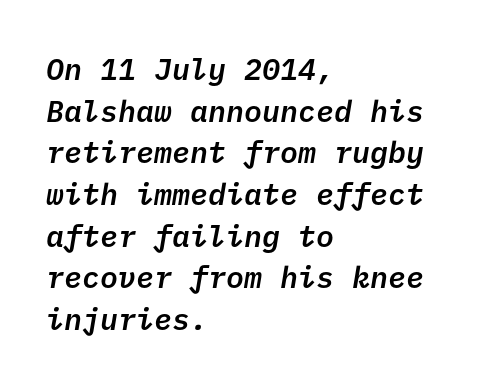
{"serif": "no", "bold": "semi", "weight": "semibold", "width": "normal", "stroke_contrast": "low", "x_height": "medium", "underline": "no", "align": "left", "line_spacing": "normal", "line_spacing_ratio": 1.39, "letter_spacing": "normal", "letter_spacing_em": 0.0, "glyph_px": 30}
